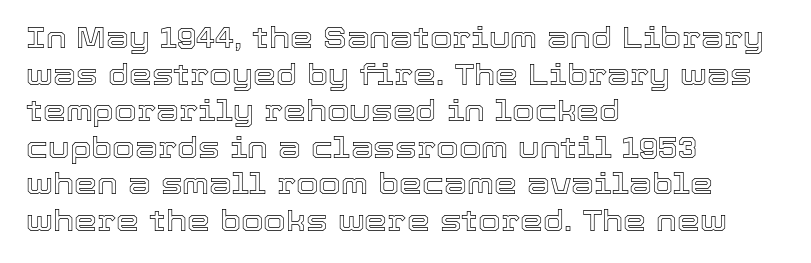
The image shows 29 px text type, upright; set left-aligned, normal line spacing (1.26x), normal letter spacing, not underlined; a medium x-height.
